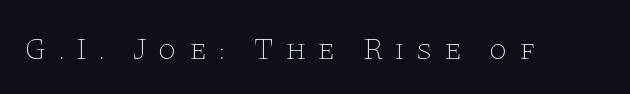
{"serif": "yes", "italic": "no", "bold": "no", "weight": "thin", "width": "wide", "stroke_contrast": "low", "x_height": "large", "monospaced": "no", "underline": "no", "letter_spacing": "wide", "letter_spacing_em": 0.37, "glyph_px": 30}
